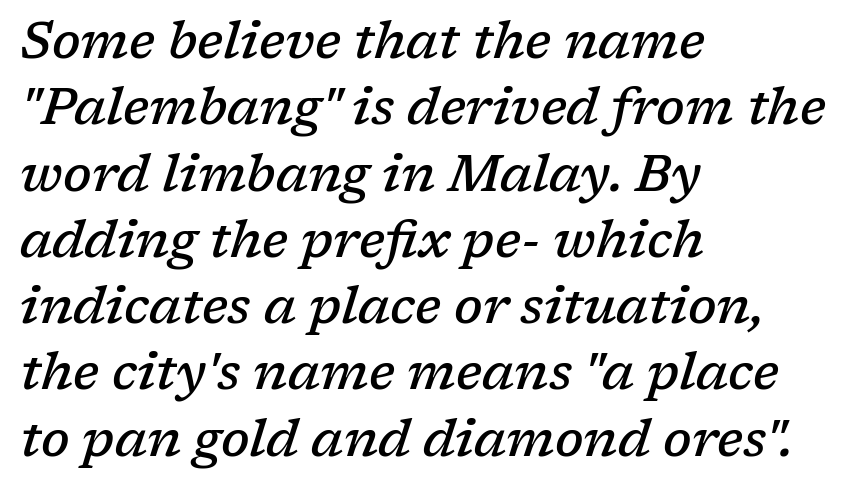
{"serif": "yes", "italic": "yes", "lean": "right", "slant_degrees": 17, "bold": "semi", "weight": "semibold", "width": "normal", "stroke_contrast": "low", "x_height": "medium", "monospaced": "no", "underline": "no", "align": "left", "line_spacing": "normal", "line_spacing_ratio": 1.3, "letter_spacing": "normal", "letter_spacing_em": 0.0, "glyph_px": 51}
